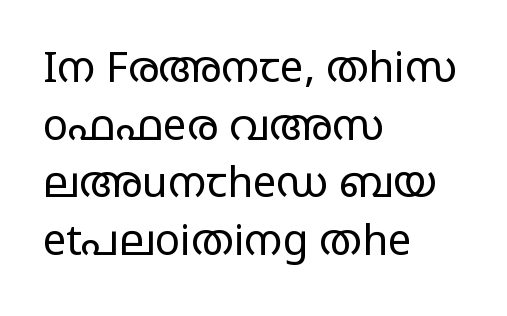
Caption: standard tracking, unaltered. A classic flush-left, rag-right setting is used for this passage. The letters carry no serifs — their stems end cleanly without finishing strokes. Students, observe: this is what conventionally led text looks like. Character widths vary here, with narrow letters taking less room than wide ones. Stems and bowls with no extra thickness — not bold.
